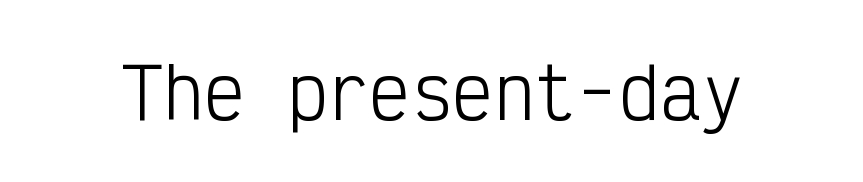
The image shows 69 px light, condensed sans-serif type, upright, monospaced; set normal letter spacing, not underlined; low stroke contrast and a medium x-height.
